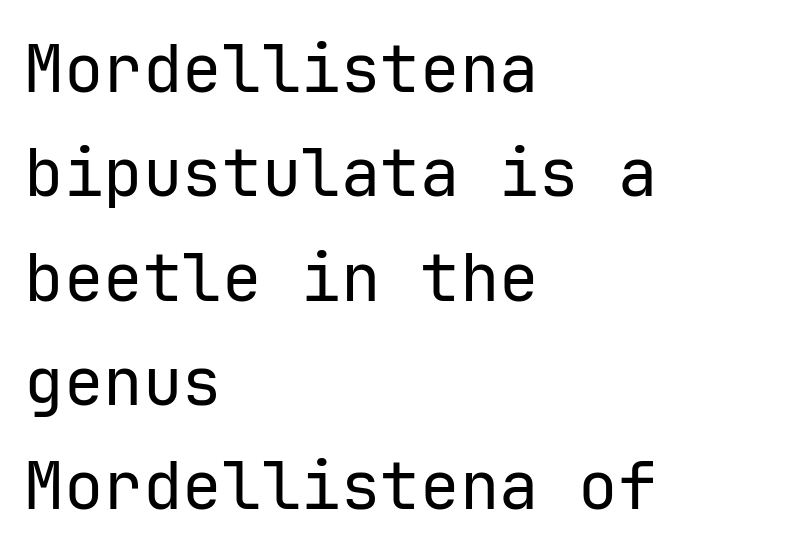
{"serif": "no", "italic": "no", "bold": "no", "weight": "regular", "width": "normal", "stroke_contrast": "low", "x_height": "medium", "monospaced": "yes", "underline": "no", "align": "left", "line_spacing": "normal", "line_spacing_ratio": 1.58, "letter_spacing": "normal", "letter_spacing_em": 0.0, "glyph_px": 66}
